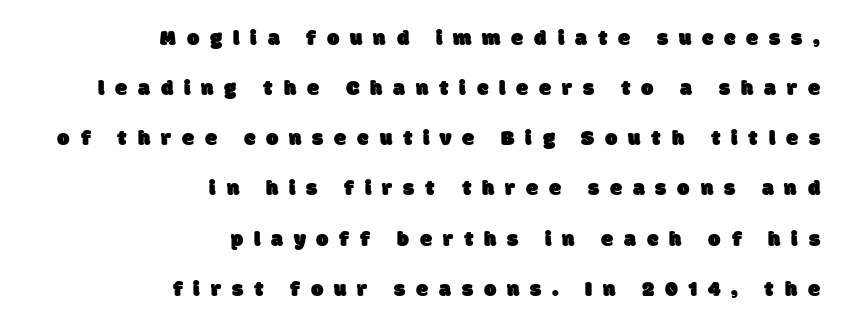
Q: Is the text underlined? A: No.
Q: How is the paragraph aligned? A: Right-aligned.
Q: Is the spacing between letters normal or unusually wide? A: Unusually wide.
Q: Is the spacing between lines tight, normal or loose? A: Loose.
